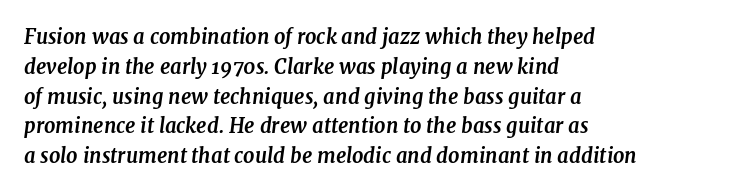
Q: Is the text bold? A: Yes.
Q: Is the text italic (slanted)? A: Yes, it leans right by about 7 degrees.
Q: Is the text underlined? A: No.
Q: How is the paragraph aligned? A: Left-aligned.
Q: Is the spacing between letters normal or unusually wide? A: Normal.
Q: Is the spacing between lines tight, normal or loose? A: Normal.
